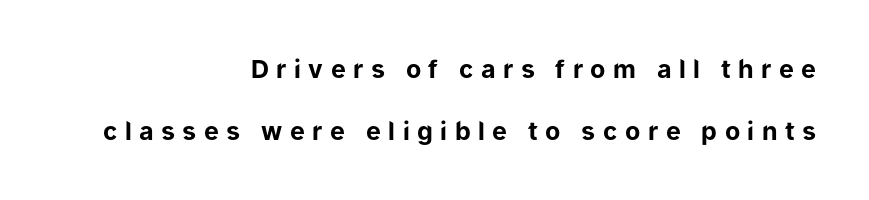
Look at the tracking — it's clearly loosened, letters drifting apart. Clear beneath every line of the passage. Summary of vertical rhythm: relaxed, with wide interline spacing. These lines stack with their right ends in a neat column.
